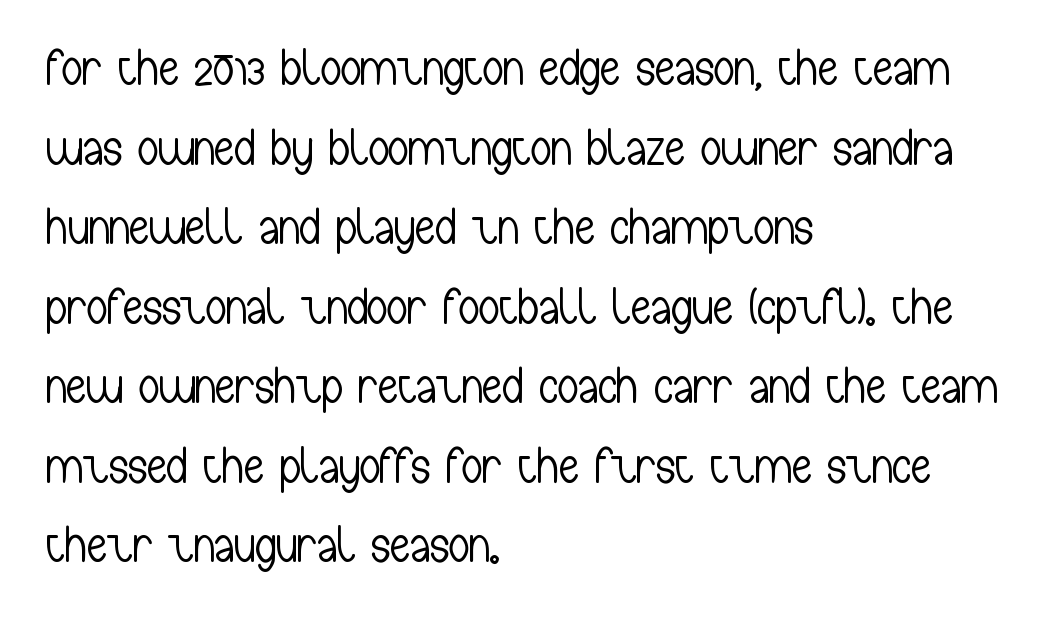
{"serif": "no", "italic": "no", "bold": "no", "weight": "light", "width": "condensed", "stroke_contrast": "low", "x_height": "medium", "monospaced": "no", "underline": "no", "align": "left", "line_spacing": "normal", "line_spacing_ratio": 1.56, "letter_spacing": "normal", "letter_spacing_em": 0.0, "glyph_px": 51}
